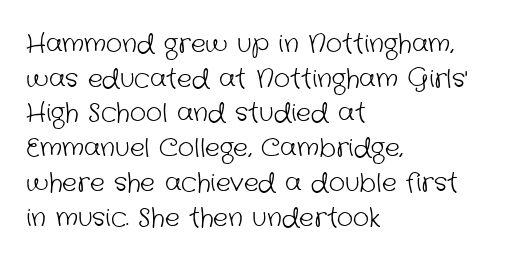
Q: Is the text bold? A: No.
Q: Is the text underlined? A: No.
Q: How is the paragraph aligned? A: Left-aligned.
Q: Is the spacing between letters normal or unusually wide? A: Normal.
Q: Is the spacing between lines tight, normal or loose? A: Normal.
